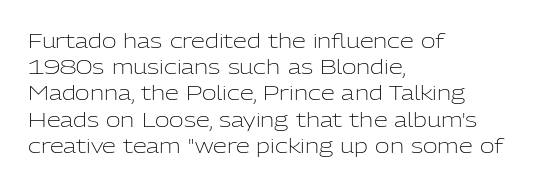
{"italic": "no", "bold": "no", "underline": "no", "align": "left", "line_spacing": "normal", "line_spacing_ratio": 1.31, "letter_spacing": "normal", "letter_spacing_em": 0.0, "glyph_px": 20}
